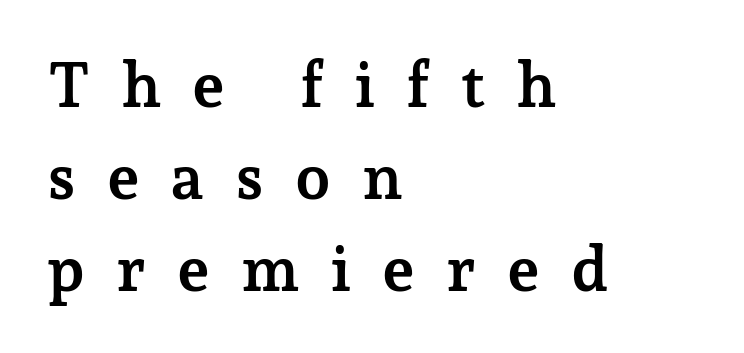
Q: Is the text bold? A: Yes.
Q: Is the text italic (slanted)? A: No, it is upright.
Q: Is the typeface a serif or a sans-serif typeface? A: Serif.
Q: Is the text underlined? A: No.
Q: How is the paragraph aligned? A: Left-aligned.
Q: Is the spacing between letters normal or unusually wide? A: Unusually wide.
Q: Is the spacing between lines tight, normal or loose? A: Normal.
Q: Width (condensed, normal, or wide)? A: Normal.
Q: Stroke contrast? A: Low.
Q: x-height? A: Medium.
Q: Monospaced? A: No.
